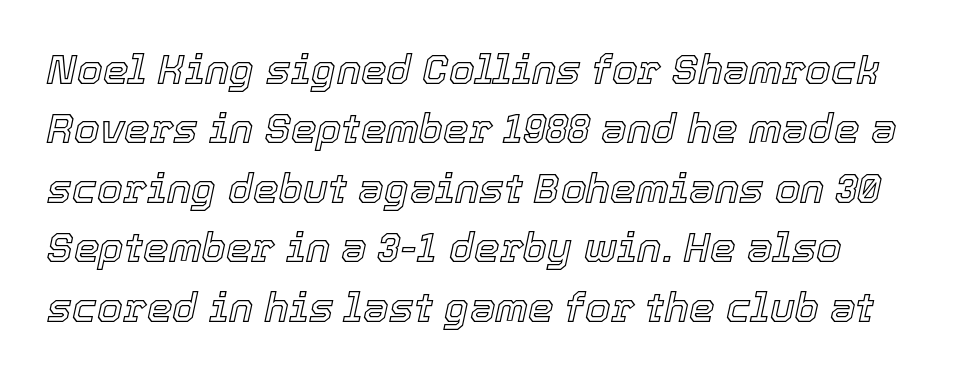
The image shows 41 px text type, italic (leaning right); set normal line spacing (1.45x), normal letter spacing, not underlined; a medium x-height.
